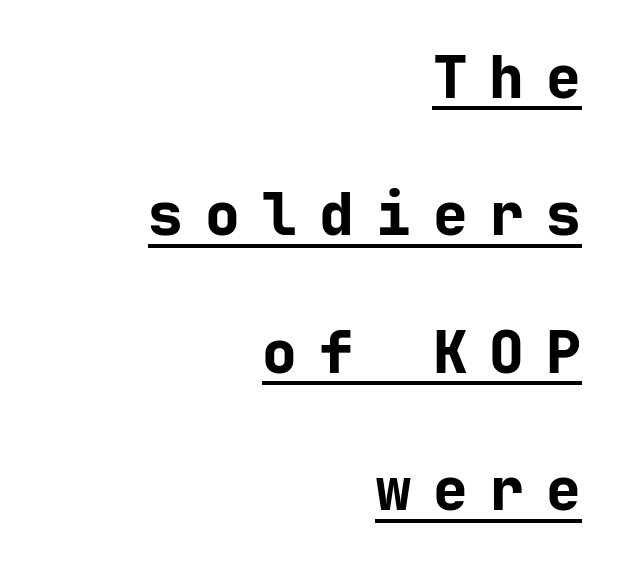
Q: Is the text bold? A: Yes.
Q: Is the text italic (slanted)? A: No, it is upright.
Q: Is the typeface a serif or a sans-serif typeface? A: Sans-serif.
Q: Is the text underlined? A: Yes.
Q: How is the paragraph aligned? A: Right-aligned.
Q: Is the spacing between letters normal or unusually wide? A: Unusually wide.
Q: Is the spacing between lines tight, normal or loose? A: Loose.
Q: Width (condensed, normal, or wide)? A: Normal.
Q: Stroke contrast? A: Low.
Q: x-height? A: Medium.
